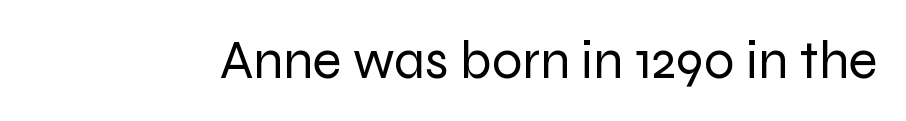
Q: Is the text bold? A: No.
Q: Is the text italic (slanted)? A: No, it is upright.
Q: Is the typeface a serif or a sans-serif typeface? A: Sans-serif.
Q: Is the text underlined? A: No.
Q: Is the spacing between letters normal or unusually wide? A: Normal.
Q: Width (condensed, normal, or wide)? A: Normal.
Q: Stroke contrast? A: Low.
Q: x-height? A: Medium.
Q: Monospaced? A: No.
